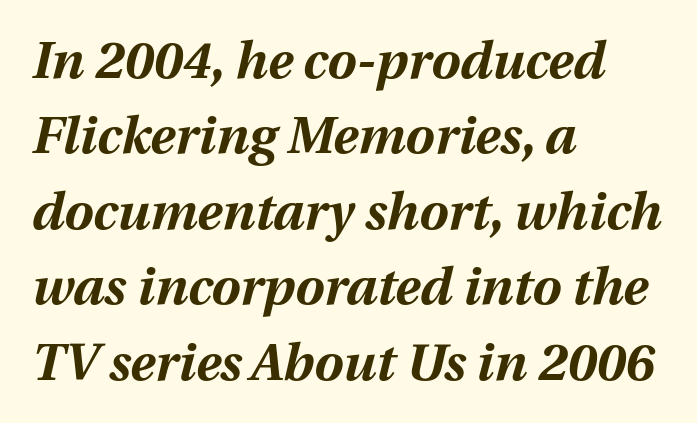
Q: Is the text bold? A: Yes.
Q: Is the text italic (slanted)? A: Yes, it leans right by about 12 degrees.
Q: Is the text underlined? A: No.
Q: How is the paragraph aligned? A: Left-aligned.
Q: Is the spacing between letters normal or unusually wide? A: Normal.
Q: Is the spacing between lines tight, normal or loose? A: Normal.
Q: Width (condensed, normal, or wide)? A: Normal.
Q: Stroke contrast? A: Medium.
Q: x-height? A: Medium.
Q: Monospaced? A: No.
